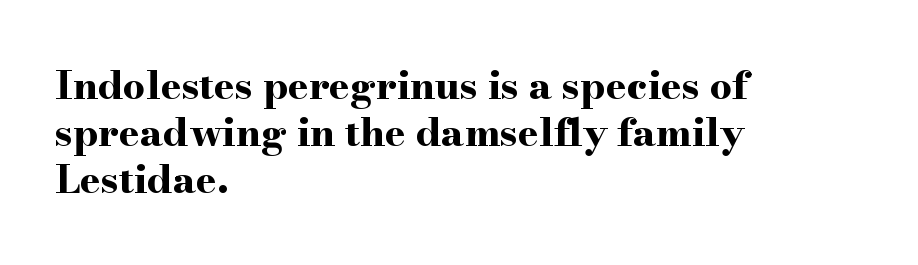
Q: Is the text bold? A: Yes.
Q: Is the text italic (slanted)? A: No, it is upright.
Q: Is the typeface a serif or a sans-serif typeface? A: Serif.
Q: Is the text underlined? A: No.
Q: How is the paragraph aligned? A: Left-aligned.
Q: Is the spacing between letters normal or unusually wide? A: Normal.
Q: Width (condensed, normal, or wide)? A: Wide.
Q: Stroke contrast? A: High.
Q: x-height? A: Small.
Q: Monospaced? A: No.
